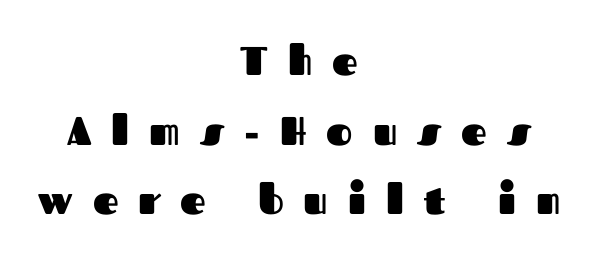
The image shows 40 px heavy sans-serif type, upright; set centered, line spacing 1.74x, unusually wide letter spacing (+0.5 em), not underlined; medium stroke contrast and a medium x-height.
